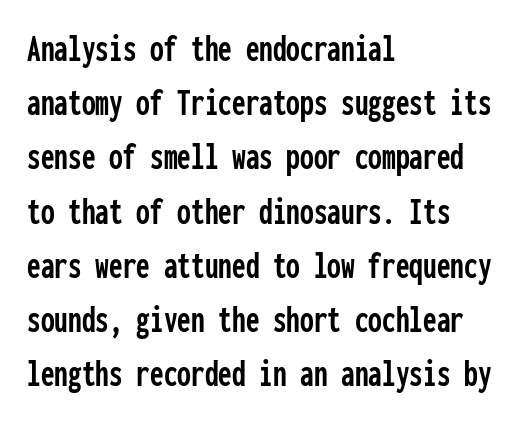
{"serif": "no", "italic": "no", "width": "condensed", "stroke_contrast": "low", "x_height": "medium", "monospaced": "yes", "underline": "no", "align": "left", "line_spacing": "normal", "line_spacing_ratio": 1.39, "letter_spacing": "normal", "letter_spacing_em": 0.0, "glyph_px": 39}
